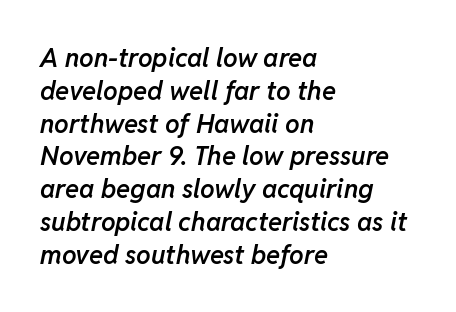
In terms of weight, the rendering is demibold, just under bold. The glyphs are unaccompanied by any horizontal stroke below them. Compared with typical paragraphs, the rows here are spaced about the same. The tracking reads as untouched default to a designer's eye.
